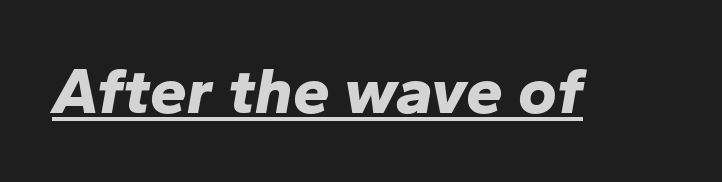
What decoration does the sample have? An underline. Slanted lettering throughout. These lines carry a lot of weight — the face is fully bold. Look at the tracking — it's just the regular setting, nothing added. Spacing verdict: proportional, widths tailored to each character.
